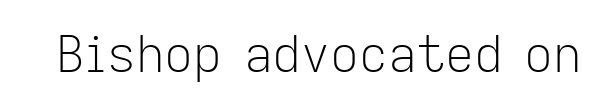
Q: Is the text bold? A: No.
Q: Is the text italic (slanted)? A: No, it is upright.
Q: Is the typeface a serif or a sans-serif typeface? A: Sans-serif.
Q: Is the text underlined? A: No.
Q: Is the spacing between letters normal or unusually wide? A: Normal.
Q: Width (condensed, normal, or wide)? A: Normal.
Q: Stroke contrast? A: Low.
Q: x-height? A: Medium.
Q: Monospaced? A: No.
